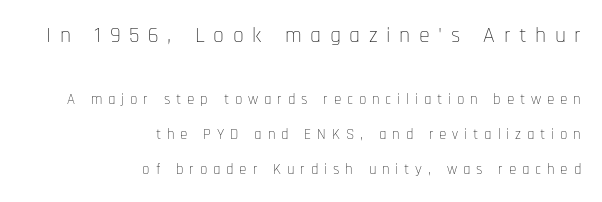
{"italic": "no", "bold": "no", "underline": "no", "align": "right", "line_spacing": "loose", "line_spacing_ratio": 2.34, "letter_spacing": "wide", "letter_spacing_em": 0.39, "larger_block": "first", "size_ratio": 1.47, "glyph_px": 22}
